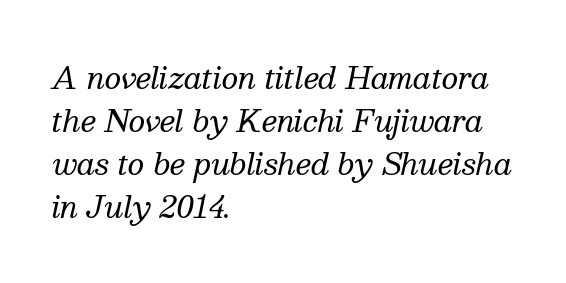
A serif font was chosen for this passage. One-word summary of the alignment: left. The strip under each line holds only bare page. Short note: letters normally spaced. Regular leading.
